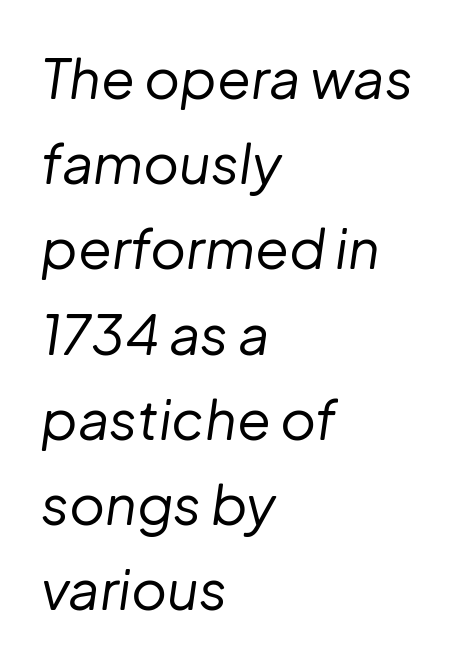
The image shows 55 px regular-weight type, italic (leaning right); set left-aligned, normal line spacing (1.55x), normal letter spacing, not underlined; low stroke contrast and a medium x-height.
